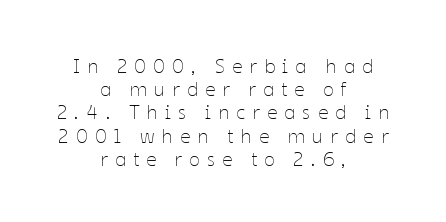
The image shows 20 px text type, upright; set centered, line spacing 1.16x, unusually wide letter spacing (+0.36 em), not underlined.
